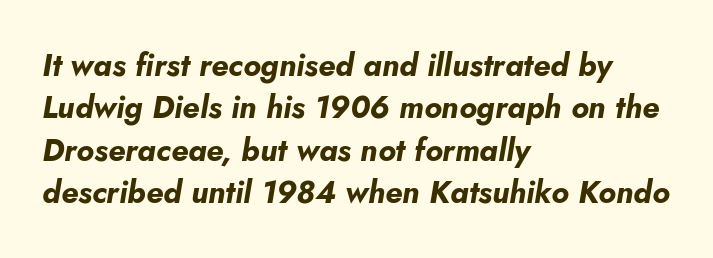
The image shows 31 px bold type, italic (leaning right); set left-aligned, normal line spacing (1.37x), normal letter spacing, not underlined; low stroke contrast and a small x-height.
